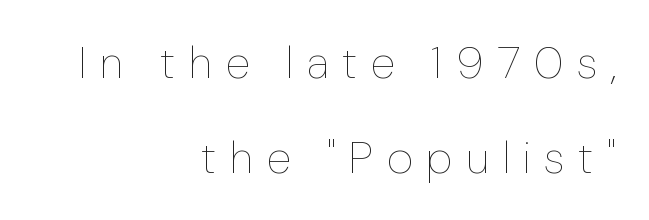
Q: Is the text bold? A: No.
Q: Is the text italic (slanted)? A: No, it is upright.
Q: Is the text underlined? A: No.
Q: How is the paragraph aligned? A: Right-aligned.
Q: Is the spacing between letters normal or unusually wide? A: Unusually wide.
Q: Is the spacing between lines tight, normal or loose? A: Loose.
Q: Width (condensed, normal, or wide)? A: Normal.
Q: Stroke contrast? A: Low.
Q: x-height? A: Medium.
Q: Monospaced? A: No.
